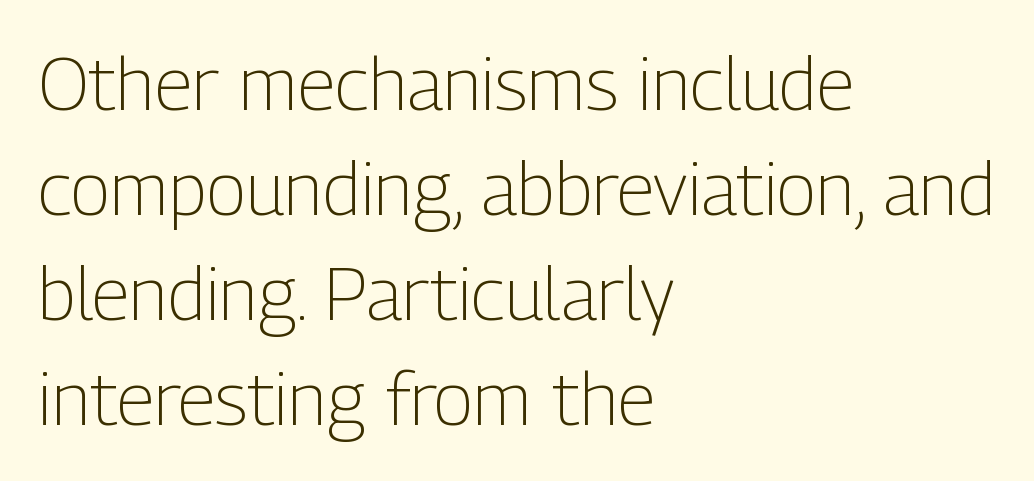
{"serif": "no", "italic": "no", "bold": "no", "weight": "light", "width": "condensed", "stroke_contrast": "low", "x_height": "medium", "monospaced": "no", "underline": "no", "align": "left", "line_spacing": "normal", "line_spacing_ratio": 1.42, "letter_spacing": "normal", "letter_spacing_em": 0.0, "glyph_px": 74}
